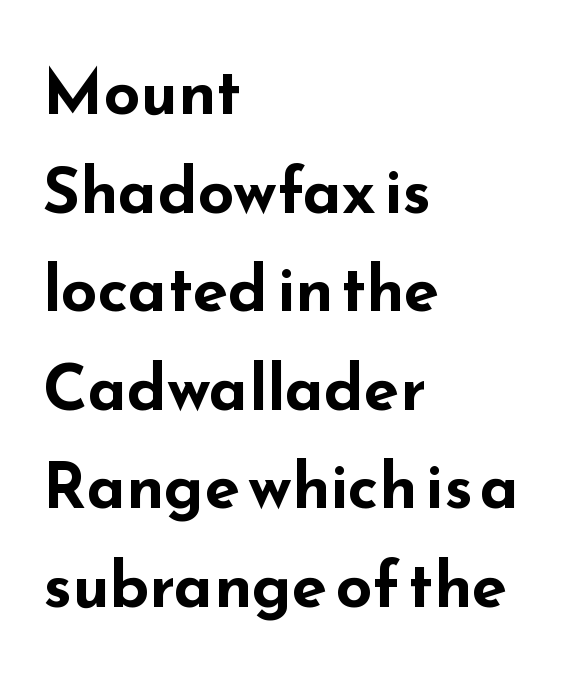
Q: Is the text bold? A: Yes.
Q: Is the text italic (slanted)? A: No, it is upright.
Q: Is the typeface a serif or a sans-serif typeface? A: Sans-serif.
Q: Is the text underlined? A: No.
Q: How is the paragraph aligned? A: Left-aligned.
Q: Is the spacing between letters normal or unusually wide? A: Normal.
Q: Is the spacing between lines tight, normal or loose? A: Normal.
Q: Width (condensed, normal, or wide)? A: Wide.
Q: Stroke contrast? A: Low.
Q: x-height? A: Small.
Q: Monospaced? A: No.
